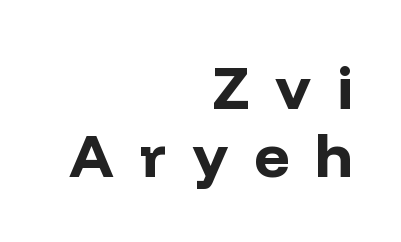
Q: Is the text bold? A: Yes.
Q: Is the text italic (slanted)? A: No, it is upright.
Q: Is the typeface a serif or a sans-serif typeface? A: Sans-serif.
Q: Is the text underlined? A: No.
Q: How is the paragraph aligned? A: Right-aligned.
Q: Is the spacing between letters normal or unusually wide? A: Unusually wide.
Q: Is the spacing between lines tight, normal or loose? A: Tight.
Q: Width (condensed, normal, or wide)? A: Normal.
Q: Stroke contrast? A: Low.
Q: x-height? A: Medium.
Q: Monospaced? A: No.
